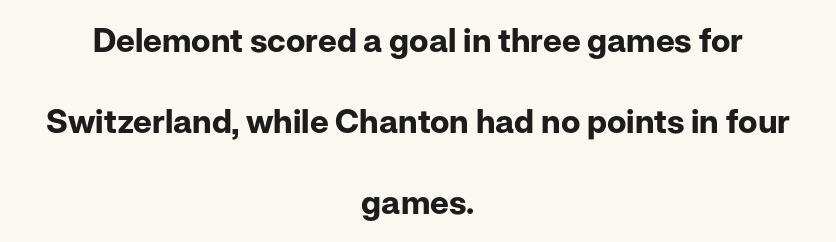
Here the designer chose a conventional face with non-uniform glyph widths. Glance below the letters and you will spot only blank space. Neither beginnings nor endings align; midpoints do. How are the letters spaced? Ordinarily, with no added tracking. Leading: increased. Does the lettering tilt? It doesn't — this is upright.
